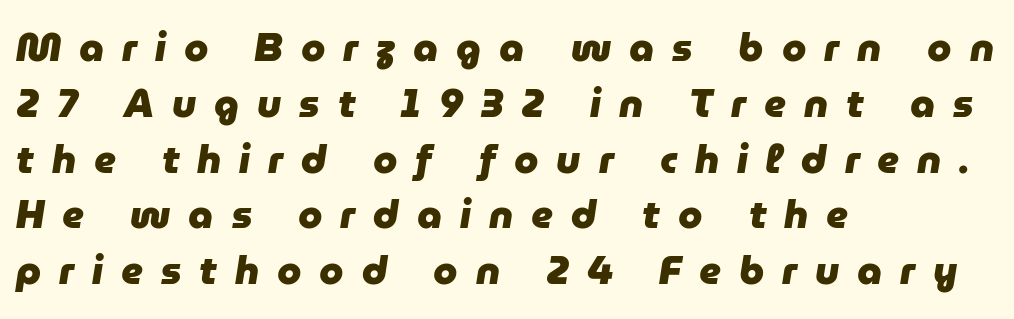
The image shows 39 px heavy type, italic (leaning right); set left-aligned, normal line spacing (1.43x), unusually wide letter spacing (+0.46 em), not underlined; low stroke contrast and a medium x-height.
